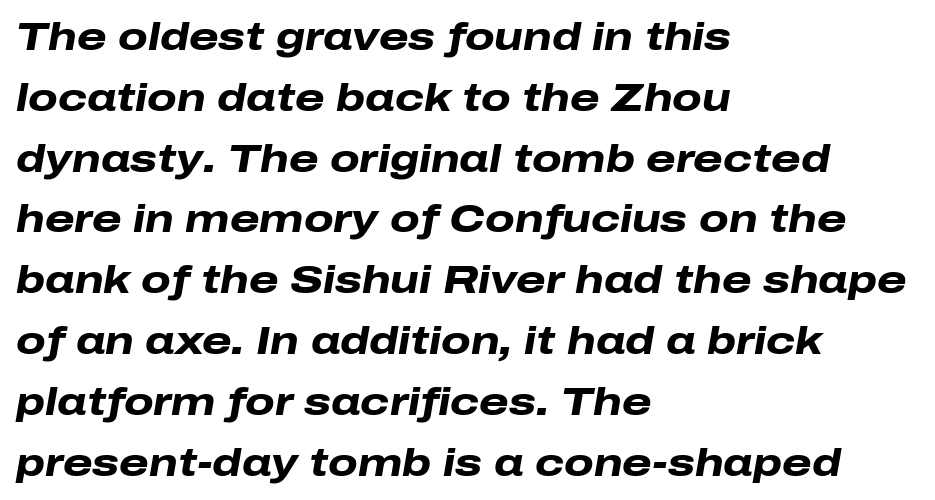
Q: Is the text bold? A: Yes.
Q: Is the text italic (slanted)? A: Yes, it leans right by about 10 degrees.
Q: Is the text underlined? A: No.
Q: How is the paragraph aligned? A: Left-aligned.
Q: Is the spacing between letters normal or unusually wide? A: Normal.
Q: Is the spacing between lines tight, normal or loose? A: Normal.
Q: Width (condensed, normal, or wide)? A: Wide.
Q: Stroke contrast? A: Low.
Q: x-height? A: Medium.
Q: Monospaced? A: No.
